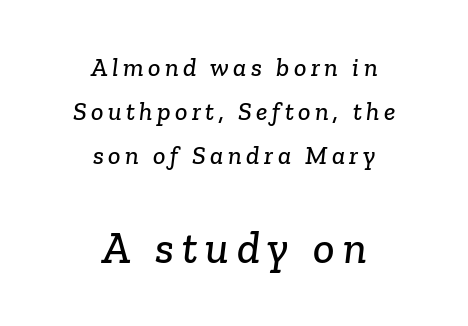
Q: Is the typeface a serif or a sans-serif typeface? A: Serif.
Q: Is the text underlined? A: No.
Q: How is the paragraph aligned? A: Centered.
Q: Is the spacing between lines tight, normal or loose? A: Normal.
Q: Which block of text is set in a larger size, the first (top) or the second (bottom)? A: The second (bottom) one.
Q: Width (condensed, normal, or wide)? A: Normal.
Q: Stroke contrast? A: Low.
Q: x-height? A: Medium.
Q: Monospaced? A: No.
